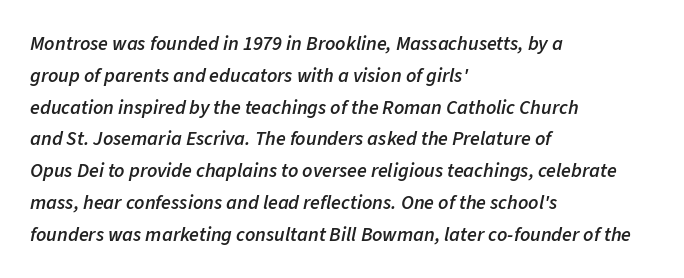
{"italic": "yes", "lean": "right", "slant_degrees": 11, "bold": "semi", "underline": "no", "align": "left", "line_spacing": "normal", "line_spacing_ratio": 1.59, "letter_spacing": "normal", "letter_spacing_em": 0.0, "glyph_px": 20}
